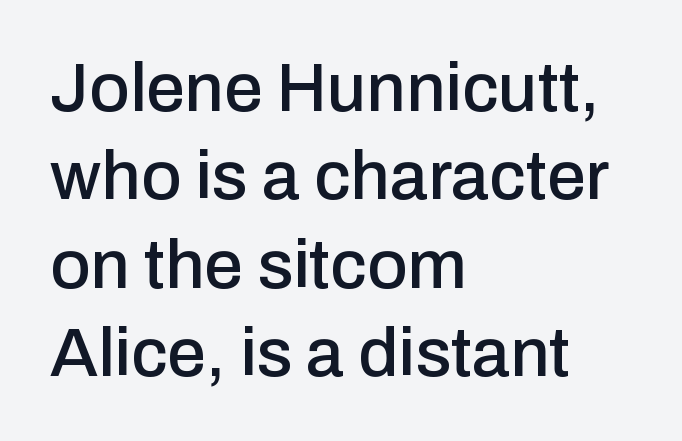
No word sits above an underline. The vertical gap from one line to the next is medium. Teacher's note: observe the even left margin — that is flush-left alignment. The passage shown has conventional tracking throughout. Character widths vary here, with narrow letters taking less room than wide ones. This is the regular roman posture of the typeface.
